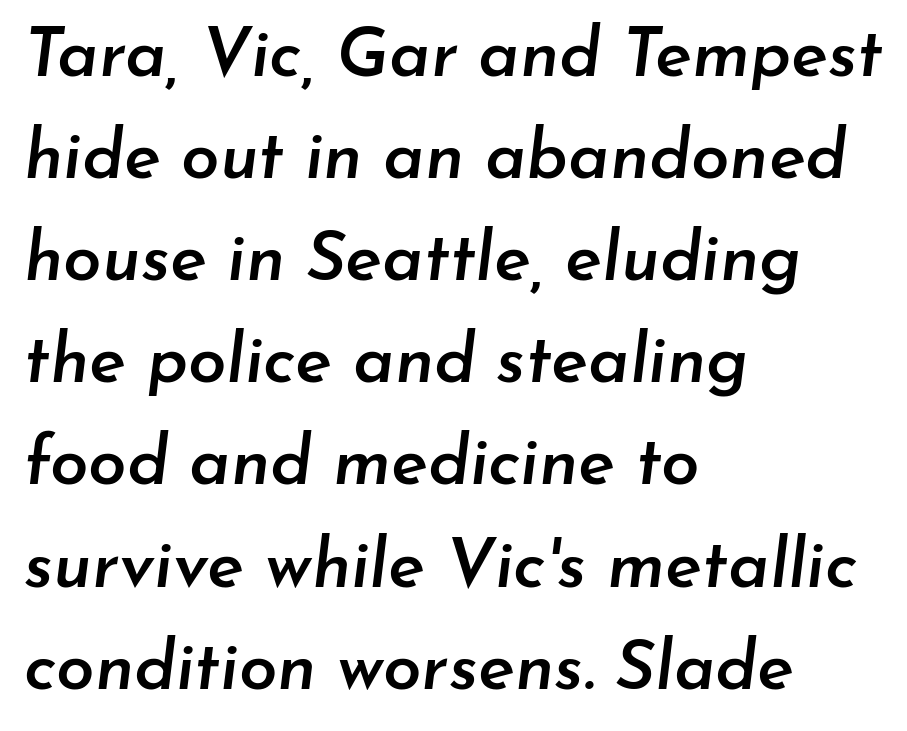
Q: Is the text bold? A: Semi-bold.
Q: Is the text italic (slanted)? A: Yes, it leans right by about 7 degrees.
Q: Is the text underlined? A: No.
Q: How is the paragraph aligned? A: Left-aligned.
Q: Is the spacing between letters normal or unusually wide? A: Normal.
Q: Is the spacing between lines tight, normal or loose? A: Normal.
Q: Width (condensed, normal, or wide)? A: Normal.
Q: Stroke contrast? A: Low.
Q: x-height? A: Small.
Q: Monospaced? A: No.
